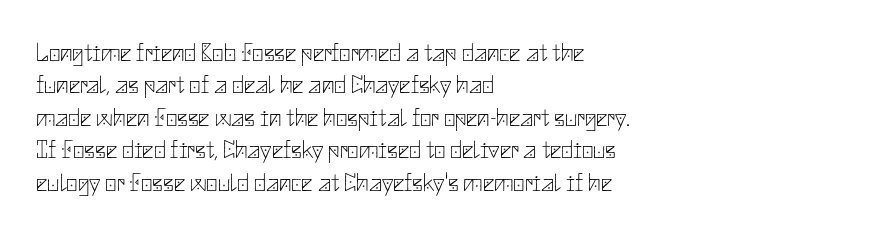
Q: Is the text bold? A: No.
Q: Is the text italic (slanted)? A: No, it is upright.
Q: Is the text underlined? A: No.
Q: How is the paragraph aligned? A: Left-aligned.
Q: Is the spacing between letters normal or unusually wide? A: Normal.
Q: Is the spacing between lines tight, normal or loose? A: Normal.
